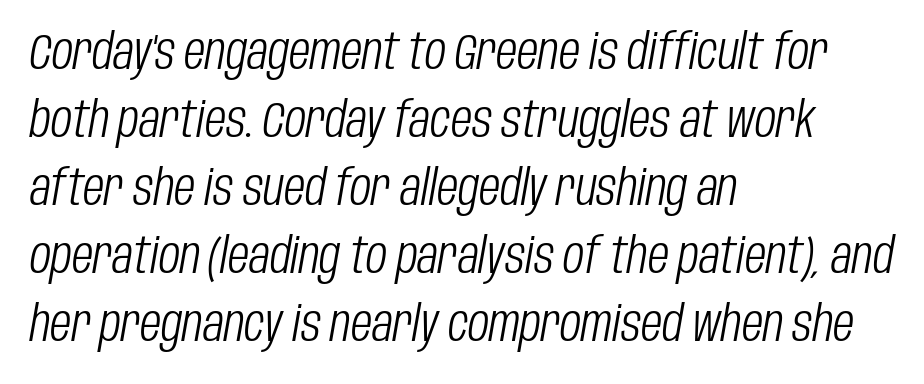
The baseline area is clear. Each line starts at the same left margin while the right side varies. Each new line begins a customary step beneath the previous one. Nothing heavy about these letters — not bold at all. Spacing verdict: proportional, widths tailored to each character.
